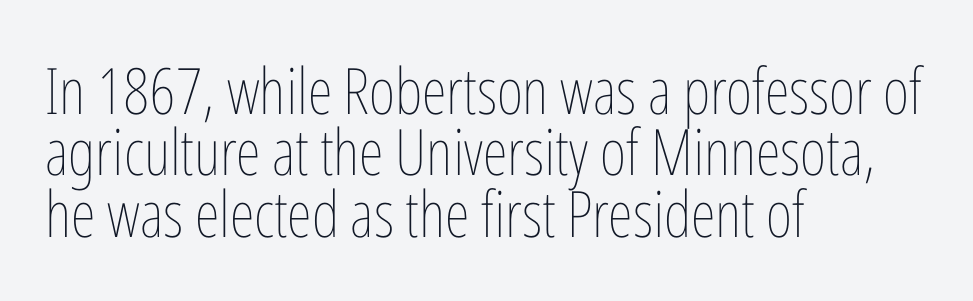
The image shows 64 px thin, condensed type, upright; set left-aligned, tight line spacing (0.96x), normal letter spacing, not underlined; low stroke contrast and a medium x-height.
